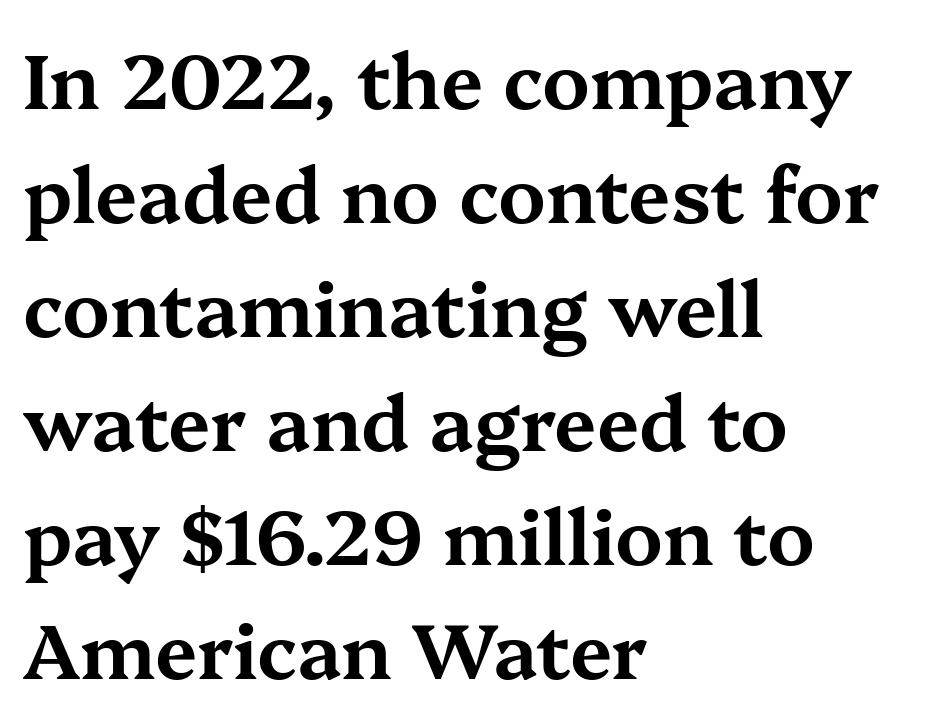
{"serif": "yes", "italic": "no", "width": "wide", "stroke_contrast": "medium", "x_height": "medium", "monospaced": "no", "underline": "no", "align": "left", "line_spacing": "normal", "line_spacing_ratio": 1.5, "letter_spacing": "normal", "letter_spacing_em": 0.0, "glyph_px": 76}
